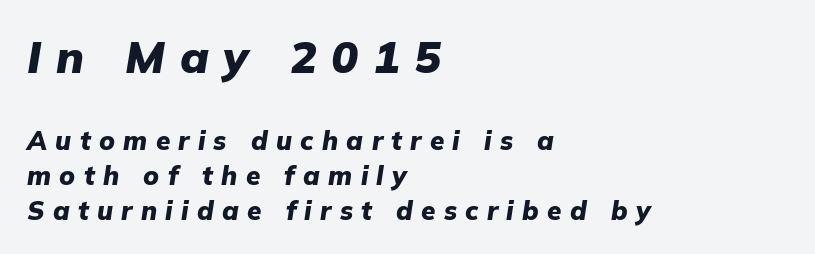
Words appear elongated and porous because spacing is wide. Think of a printed novel: that variable character pitch is what you see here. Baseline-to-baseline distance is the conventional proportion of letter height. This sample uses an oblique cut, with every glyph tilted off the vertical.
